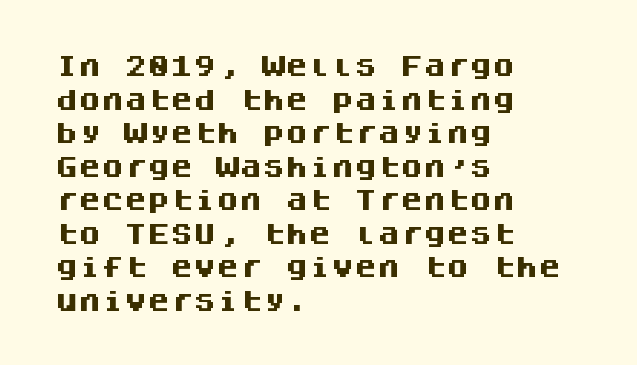
{"italic": "no", "bold": "yes", "underline": "no", "align": "left", "line_spacing": "normal", "line_spacing_ratio": 1.46, "letter_spacing": "normal", "letter_spacing_em": 0.0, "glyph_px": 23}
